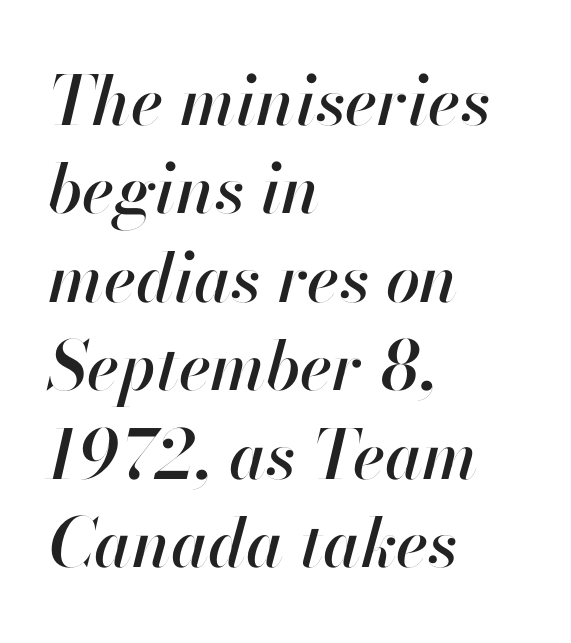
{"italic": "yes", "lean": "right", "slant_degrees": 13, "width": "normal", "stroke_contrast": "high", "x_height": "small", "monospaced": "no", "underline": "no", "align": "left", "line_spacing": "normal", "line_spacing_ratio": 1.3, "letter_spacing": "normal", "letter_spacing_em": 0.0, "glyph_px": 68}
